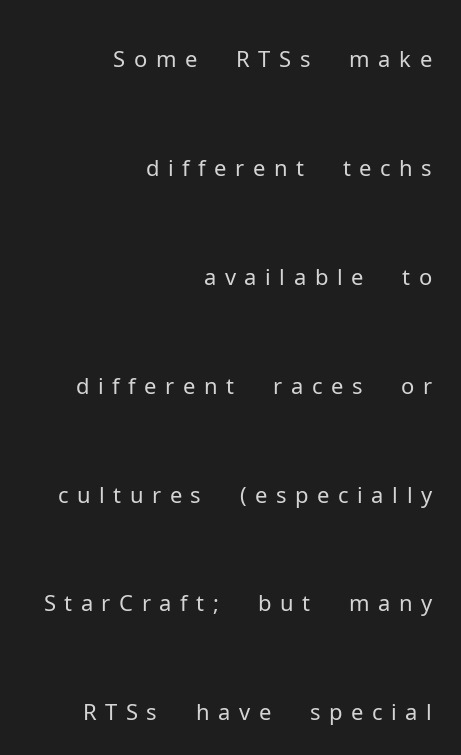
The image shows 45 px light sans-serif type, upright; set right-aligned, loose line spacing (2.42x), not underlined; low stroke contrast and a medium x-height.
